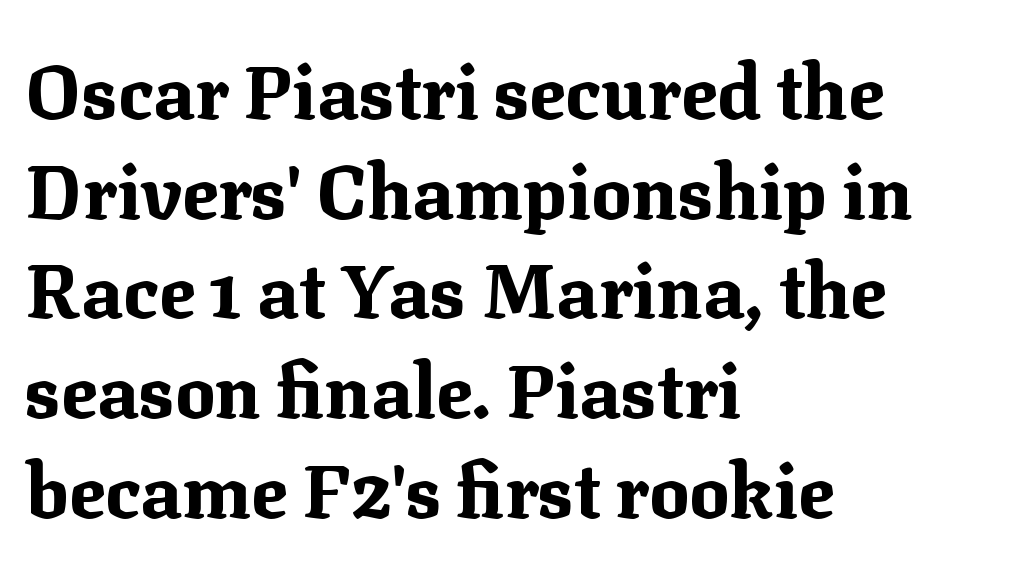
Q: Is the text bold? A: Yes.
Q: Is the text italic (slanted)? A: No, it is upright.
Q: Is the typeface a serif or a sans-serif typeface? A: Serif.
Q: Is the text underlined? A: No.
Q: How is the paragraph aligned? A: Left-aligned.
Q: Is the spacing between letters normal or unusually wide? A: Normal.
Q: Is the spacing between lines tight, normal or loose? A: Normal.
Q: Width (condensed, normal, or wide)? A: Normal.
Q: Stroke contrast? A: Medium.
Q: x-height? A: Medium.
Q: Monospaced? A: No.
